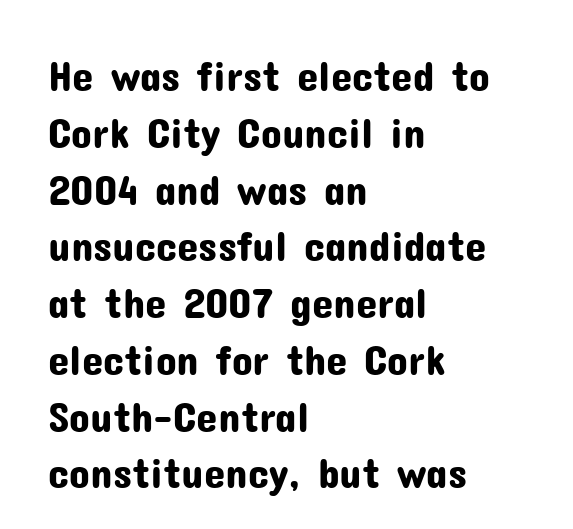
The rendering uses natural spacing where letterforms have individual widths. This is roman type, the default non-slanted kind. Line starts are locked; line ends wander. I'd call this a sans setting — the letters go barefoot. Quick note: underline off.
